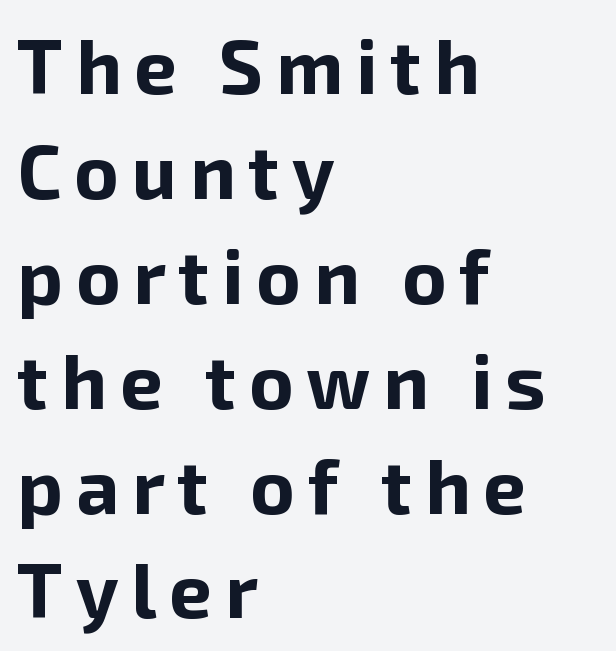
The image shows 76 px bold sans-serif type, upright; set left-aligned, normal line spacing (1.38x), not underlined; low stroke contrast and a medium x-height.
